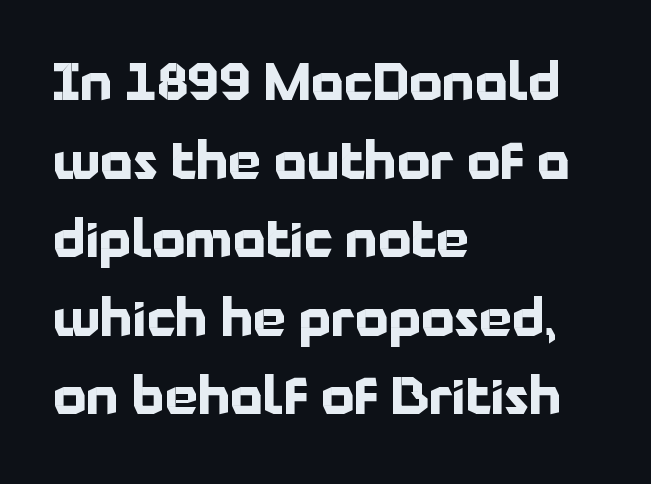
{"serif": "no", "italic": "no", "bold": "yes", "weight": "bold", "width": "normal", "stroke_contrast": "low", "x_height": "medium", "monospaced": "no", "underline": "no", "align": "left", "line_spacing": "normal", "line_spacing_ratio": 1.51, "letter_spacing": "normal", "letter_spacing_em": 0.0, "glyph_px": 52}
